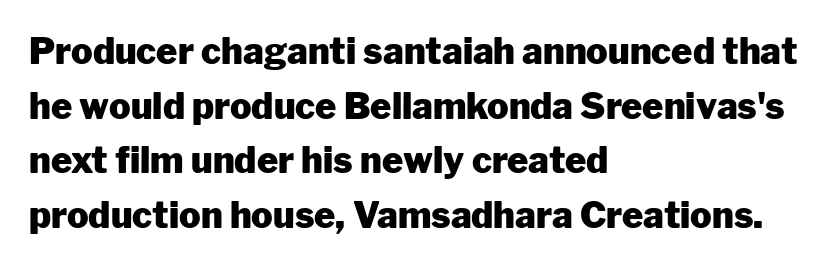
{"serif": "no", "italic": "no", "bold": "yes", "weight": "heavy", "width": "normal", "stroke_contrast": "low", "x_height": "medium", "monospaced": "no", "underline": "no", "align": "left", "line_spacing": "normal", "line_spacing_ratio": 1.52, "letter_spacing": "normal", "letter_spacing_em": 0.0, "glyph_px": 36}
